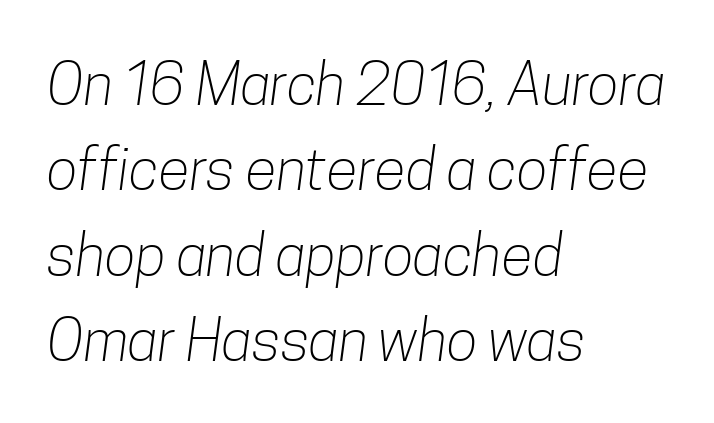
The image shows 58 px light, condensed sans-serif type; set left-aligned, normal line spacing (1.47x), normal letter spacing, not underlined; low stroke contrast and a medium x-height.
